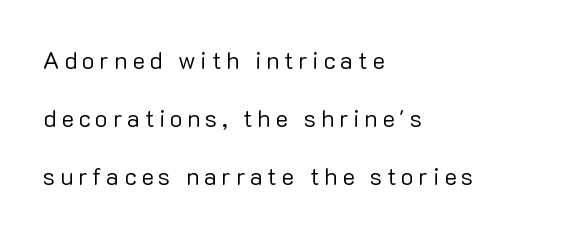
Q: Is the text bold? A: No.
Q: Is the text italic (slanted)? A: No, it is upright.
Q: Is the text underlined? A: No.
Q: How is the paragraph aligned? A: Left-aligned.
Q: Is the spacing between letters normal or unusually wide? A: Unusually wide.
Q: Is the spacing between lines tight, normal or loose? A: Loose.
